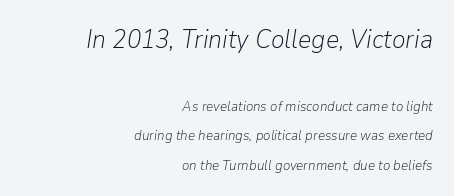
Q: Is the text bold? A: No.
Q: Is the text italic (slanted)? A: Yes, it leans right by about 9 degrees.
Q: Is the text underlined? A: No.
Q: How is the paragraph aligned? A: Right-aligned.
Q: Is the spacing between letters normal or unusually wide? A: Normal.
Q: Is the spacing between lines tight, normal or loose? A: Loose.
Q: Which block of text is set in a larger size, the first (top) or the second (bottom)? A: The first (top) one.
